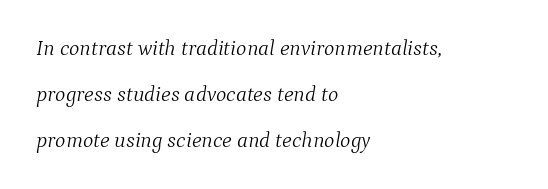
Caption: face not bold, strokes unweighted. The typography opts for an oblique posture over an upright one. Descenders hang freely into open space. Vertical spacing — loose. Casual observation: everything's shoved over to the left. Short note: letters normally spaced.
